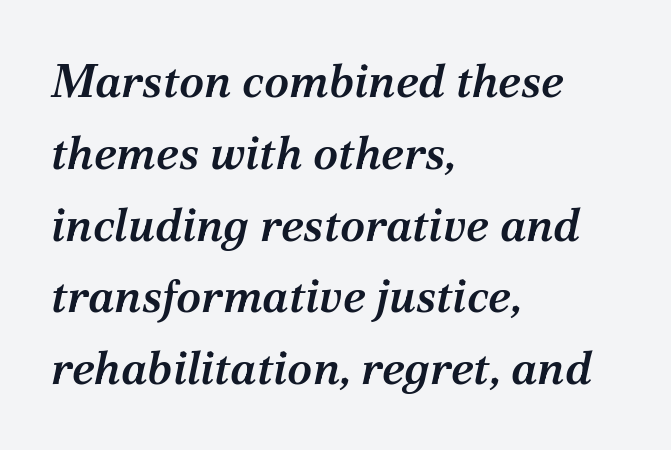
{"serif": "yes", "italic": "yes", "lean": "right", "slant_degrees": 12, "bold": "semi", "weight": "semibold", "width": "normal", "stroke_contrast": "medium", "x_height": "medium", "monospaced": "no", "underline": "no", "align": "left", "line_spacing": "normal", "line_spacing_ratio": 1.56, "letter_spacing": "normal", "letter_spacing_em": 0.0, "glyph_px": 46}
